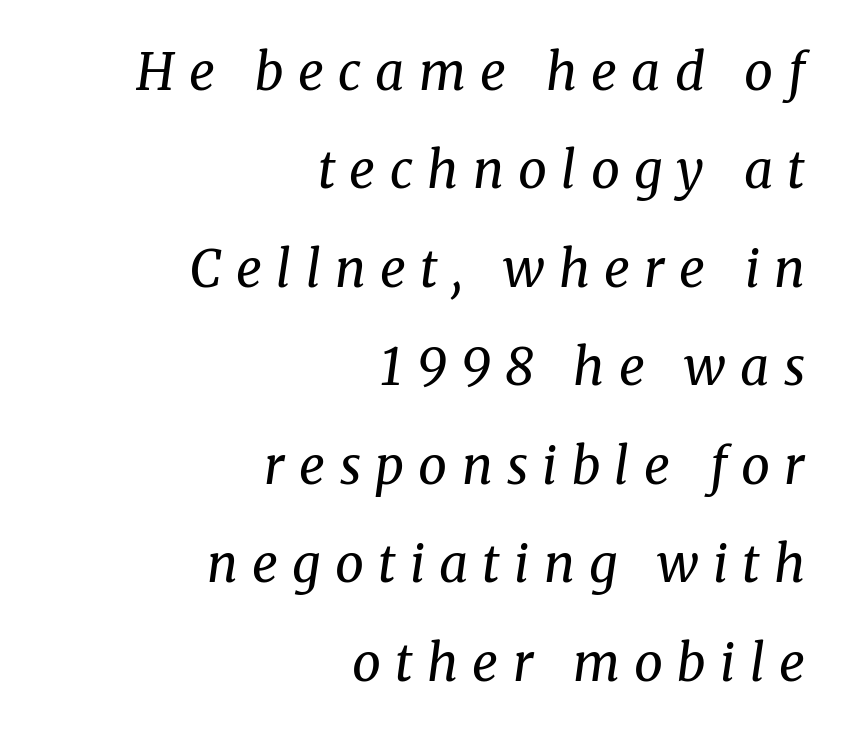
The image shows 51 px regular-weight serif type, italic (leaning right); set right-aligned, loose line spacing (1.93x), unusually wide letter spacing (+0.28 em), not underlined; medium stroke contrast and a medium x-height.
